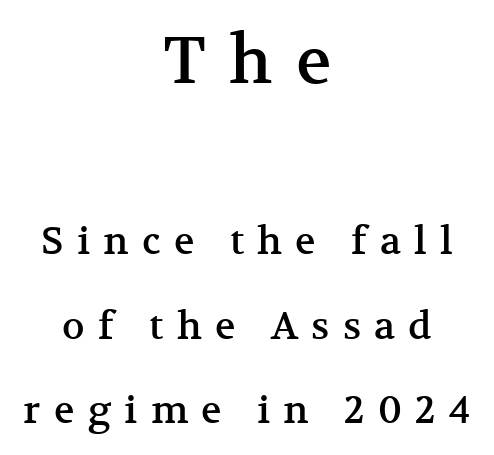
The image shows 66 px serif type, upright; set centered, loose line spacing (2.22x), unusually wide letter spacing (+0.35 em), not underlined; the first (top) block is 1.74x larger; medium stroke contrast and a medium x-height.
